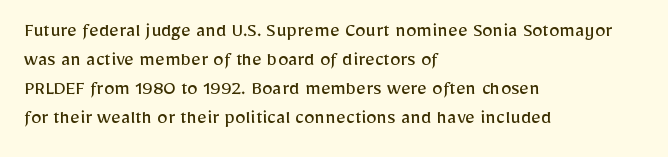
Letters rest on an invisible, unmarked baseline. Heaviness? Minimal to ordinary, like unemphasized prose. The rendering anchors every line to the left-hand side. The line-height multiplier appears to be the usual default.
